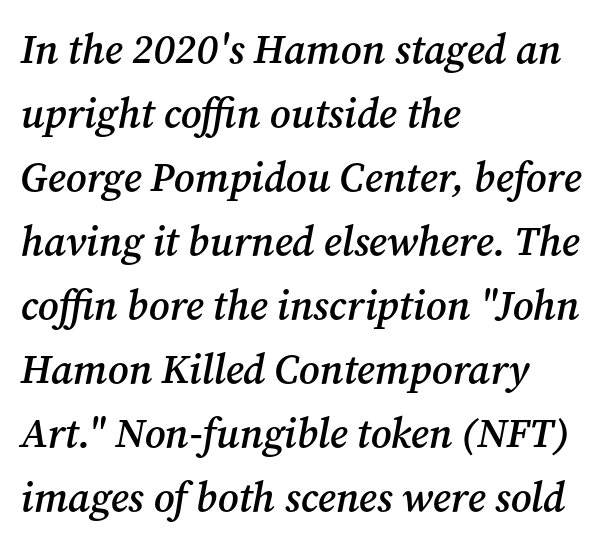
Horizontal bands of white between lines are of average thickness. Each glyph is drawn with semibold strokes, heavier than normal yet not fully bold. This sample is left-justified, so line endings fall wherever the words run out. These lines are rendered in a variable-pitch font. If you drew a line through each stem, it would be angled.
